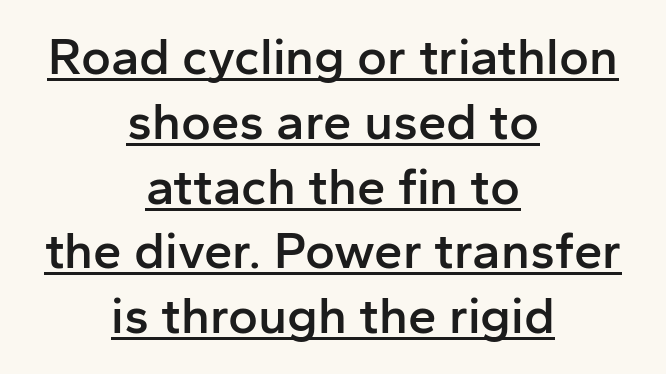
{"serif": "no", "italic": "no", "bold": "semi", "weight": "semibold", "width": "normal", "stroke_contrast": "low", "x_height": "medium", "monospaced": "no", "underline": "yes", "align": "center", "line_spacing": "normal", "line_spacing_ratio": 1.27, "letter_spacing": "normal", "letter_spacing_em": 0.0, "glyph_px": 51}
